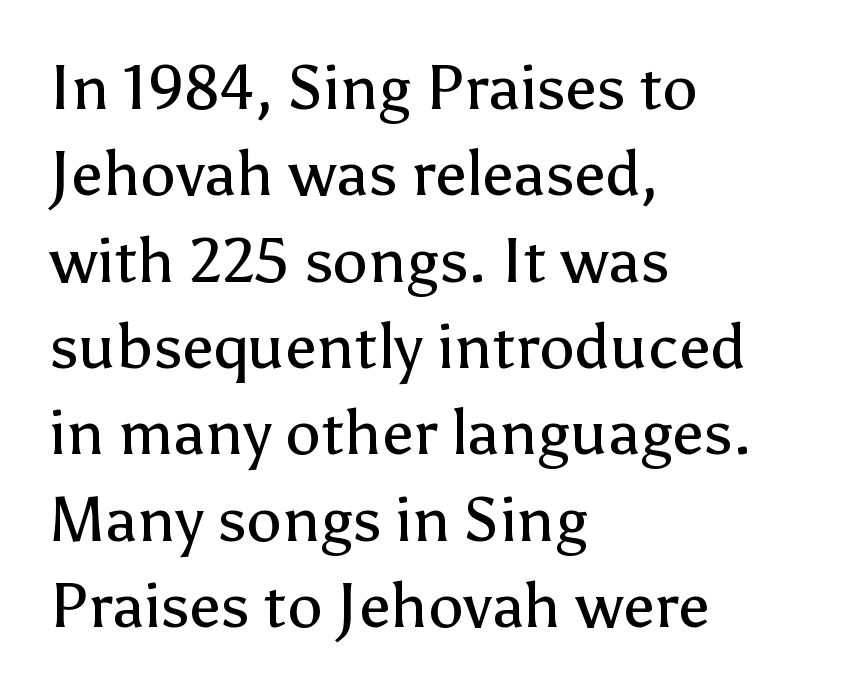
Q: Is the text bold? A: No.
Q: Is the text italic (slanted)? A: No, it is upright.
Q: Is the typeface a serif or a sans-serif typeface? A: Sans-serif.
Q: Is the text underlined? A: No.
Q: How is the paragraph aligned? A: Left-aligned.
Q: Is the spacing between letters normal or unusually wide? A: Normal.
Q: Is the spacing between lines tight, normal or loose? A: Normal.
Q: Width (condensed, normal, or wide)? A: Normal.
Q: Stroke contrast? A: Low.
Q: x-height? A: Medium.
Q: Monospaced? A: No.
